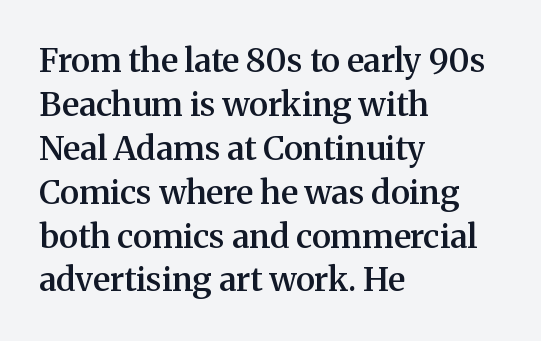
The passage shown stacks its lines at a standard gap. Here the glyphs are tracked normally, forming tight word shapes. A clean baseline with only descenders dipping below it. The sample has been set in demibold, a notch under bold. Spacing verdict: proportional, widths tailored to each character.
